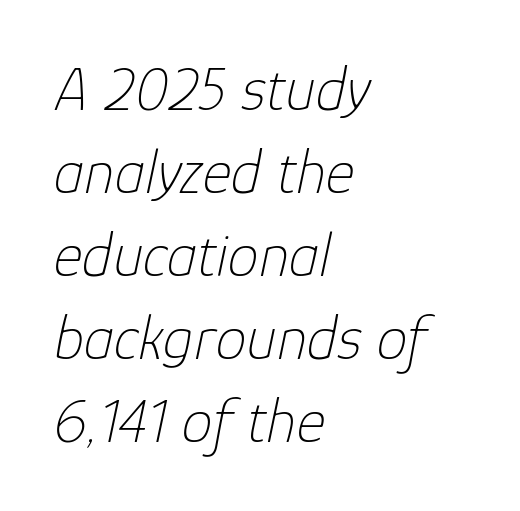
Looking at the ascenders, they clearly lean. Nobody drew a line under any word here. Proportional: the letters do not fall into vertical columns. The block of text has a typical density, with ordinary space between rows.
